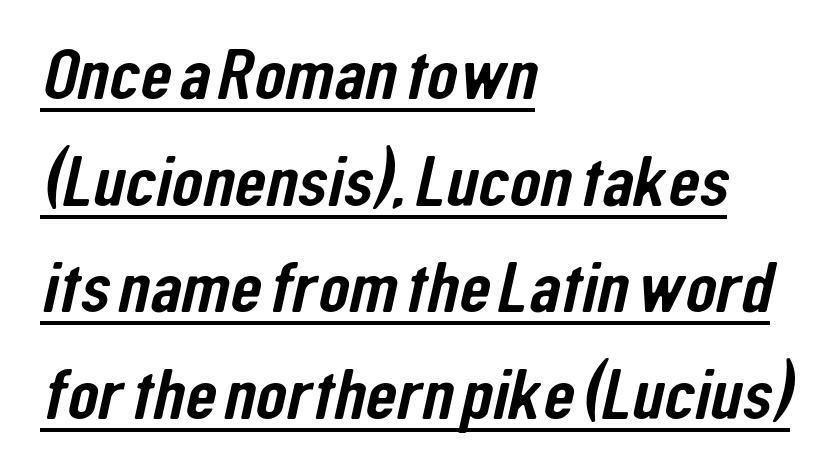
{"serif": "no", "width": "condensed", "stroke_contrast": "low", "x_height": "medium", "monospaced": "no", "underline": "yes", "align": "left", "line_spacing": "normal", "line_spacing_ratio": 1.48, "letter_spacing": "normal", "letter_spacing_em": 0.0, "glyph_px": 72}
